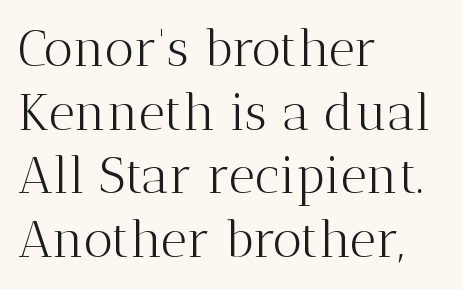
Q: Is the text bold? A: No.
Q: Is the text italic (slanted)? A: No, it is upright.
Q: Is the typeface a serif or a sans-serif typeface? A: Serif.
Q: Is the text underlined? A: No.
Q: How is the paragraph aligned? A: Left-aligned.
Q: Is the spacing between letters normal or unusually wide? A: Normal.
Q: Is the spacing between lines tight, normal or loose? A: Normal.
Q: Width (condensed, normal, or wide)? A: Normal.
Q: Stroke contrast? A: Medium.
Q: x-height? A: Medium.
Q: Monospaced? A: No.
